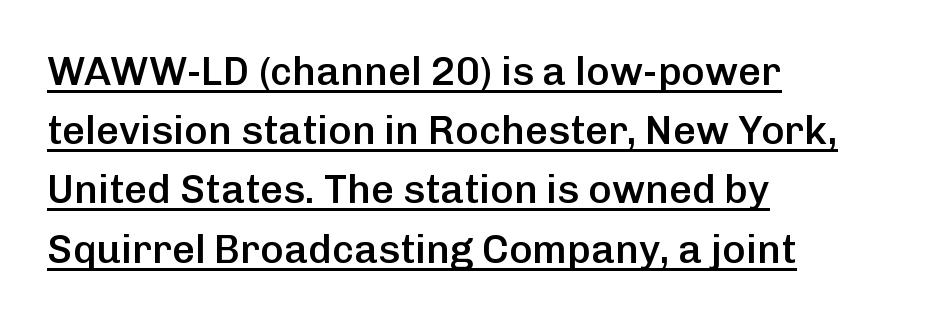
The font is running at a semibold setting, under full bold. Glyph-to-glyph distance matches everyday printed text. The specimen reads as upright at a glance. I'd call this a sans setting — the letters go barefoot.
